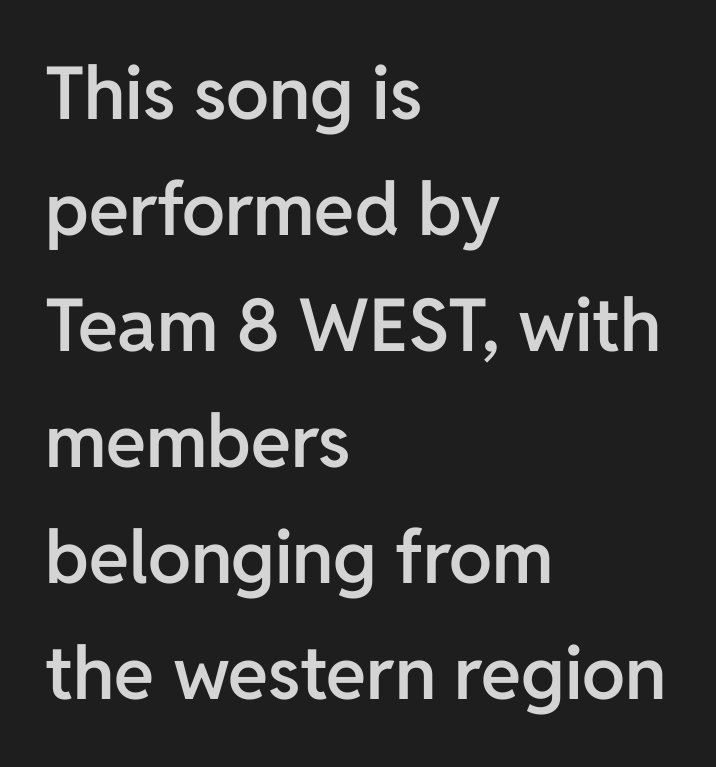
Q: Is the text bold? A: Semi-bold.
Q: Is the text italic (slanted)? A: No, it is upright.
Q: Is the typeface a serif or a sans-serif typeface? A: Sans-serif.
Q: Is the text underlined? A: No.
Q: How is the paragraph aligned? A: Left-aligned.
Q: Is the spacing between letters normal or unusually wide? A: Normal.
Q: Is the spacing between lines tight, normal or loose? A: Normal.
Q: Width (condensed, normal, or wide)? A: Normal.
Q: Stroke contrast? A: Low.
Q: x-height? A: Medium.
Q: Monospaced? A: No.
